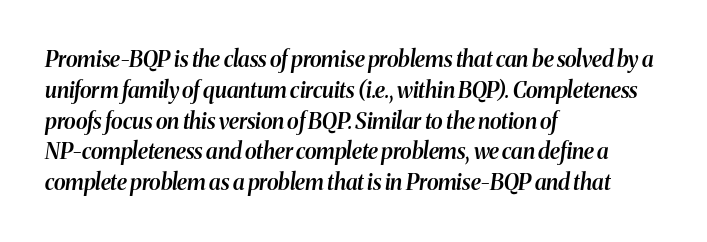
Q: Is the text bold? A: Semi-bold.
Q: Is the text italic (slanted)? A: Yes, it leans right by about 8 degrees.
Q: Is the text underlined? A: No.
Q: How is the paragraph aligned? A: Left-aligned.
Q: Is the spacing between letters normal or unusually wide? A: Normal.
Q: Is the spacing between lines tight, normal or loose? A: Normal.
